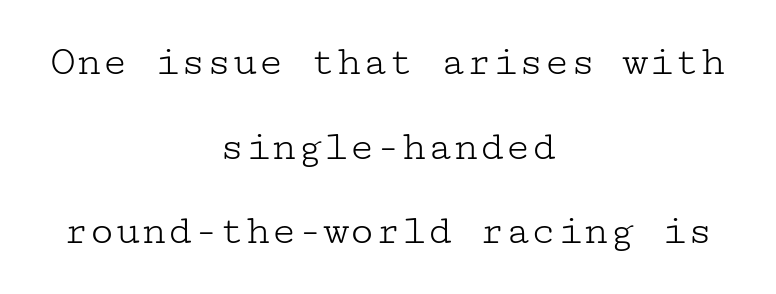
The image shows 43 px light, wide serif type, upright; set centered, loose line spacing (1.97x), normal letter spacing, not underlined; low stroke contrast and a medium x-height.
